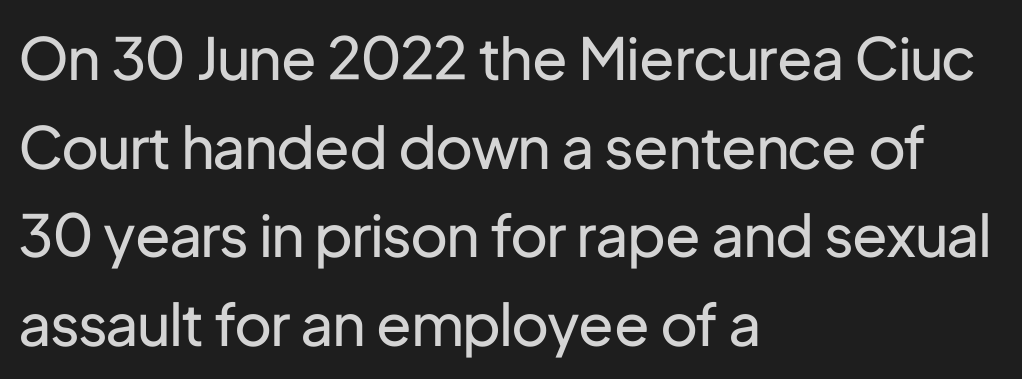
The image shows 58 px regular-weight sans-serif type, upright; set left-aligned, normal line spacing (1.53x), normal letter spacing, not underlined; low stroke contrast and a medium x-height.
